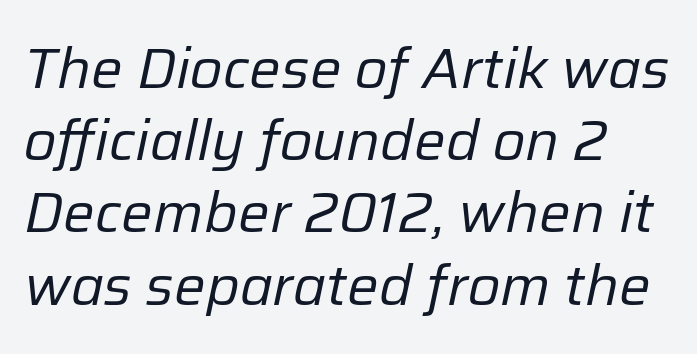
{"italic": "yes", "lean": "right", "slant_degrees": 12, "bold": "no", "weight": "regular", "width": "normal", "stroke_contrast": "low", "x_height": "medium", "monospaced": "no", "underline": "no", "align": "left", "line_spacing": "normal", "line_spacing_ratio": 1.29, "letter_spacing": "normal", "letter_spacing_em": 0.0, "glyph_px": 56}
